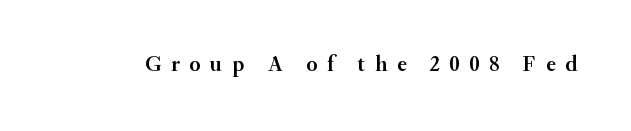
Q: Is the text bold? A: Semi-bold.
Q: Is the text italic (slanted)? A: No, it is upright.
Q: Is the text underlined? A: No.
Q: Is the spacing between letters normal or unusually wide? A: Unusually wide.
